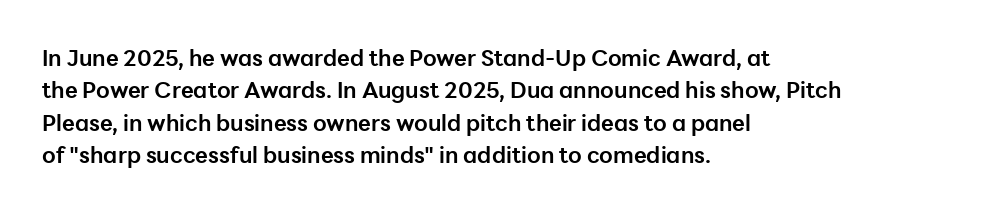
The image shows 22 px bold type, upright; set left-aligned, normal line spacing (1.47x), normal letter spacing, not underlined.
